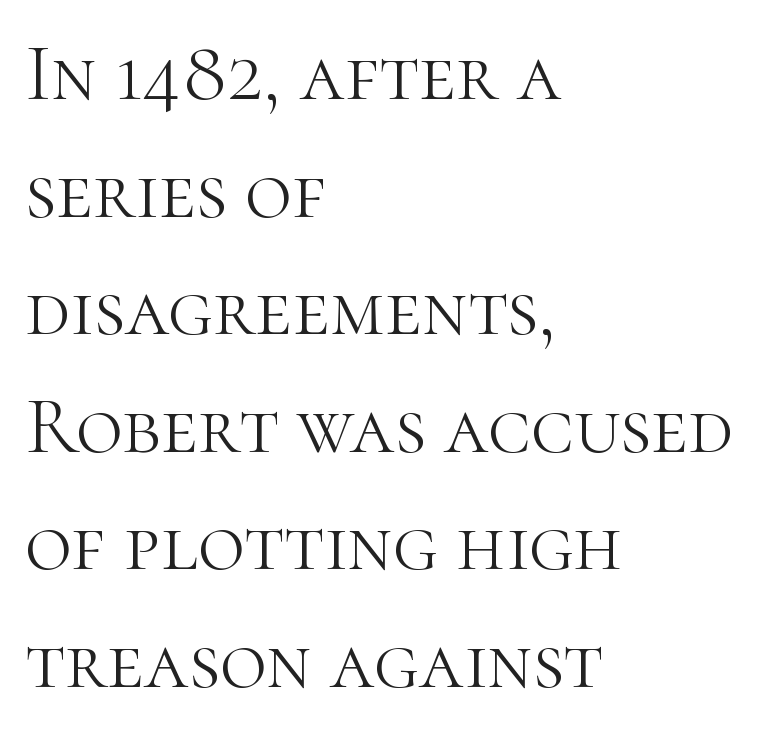
The image shows 80 px light serif type, upright; set left-aligned, normal line spacing (1.47x), normal letter spacing, not underlined; high stroke contrast and a medium x-height.
